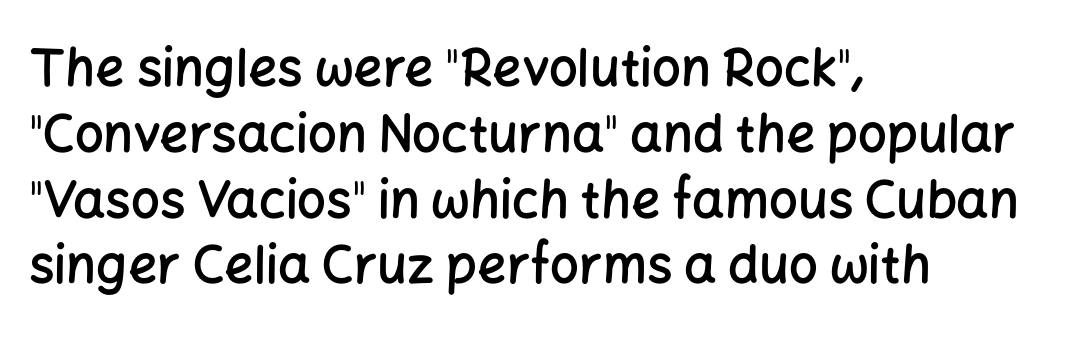
Q: Is the text bold? A: Semi-bold.
Q: Is the text italic (slanted)? A: No, it is upright.
Q: Is the typeface a serif or a sans-serif typeface? A: Sans-serif.
Q: Is the text underlined? A: No.
Q: How is the paragraph aligned? A: Left-aligned.
Q: Is the spacing between letters normal or unusually wide? A: Normal.
Q: Is the spacing between lines tight, normal or loose? A: Normal.
Q: Width (condensed, normal, or wide)? A: Normal.
Q: Stroke contrast? A: Low.
Q: x-height? A: Medium.
Q: Monospaced? A: No.
